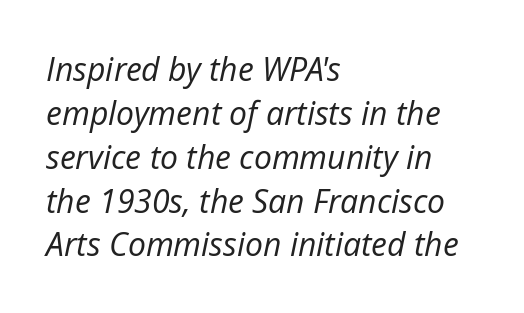
The image shows 32 px regular-weight type, italic (leaning right); set left-aligned, normal line spacing (1.37x), normal letter spacing, not underlined; low stroke contrast and a medium x-height.
